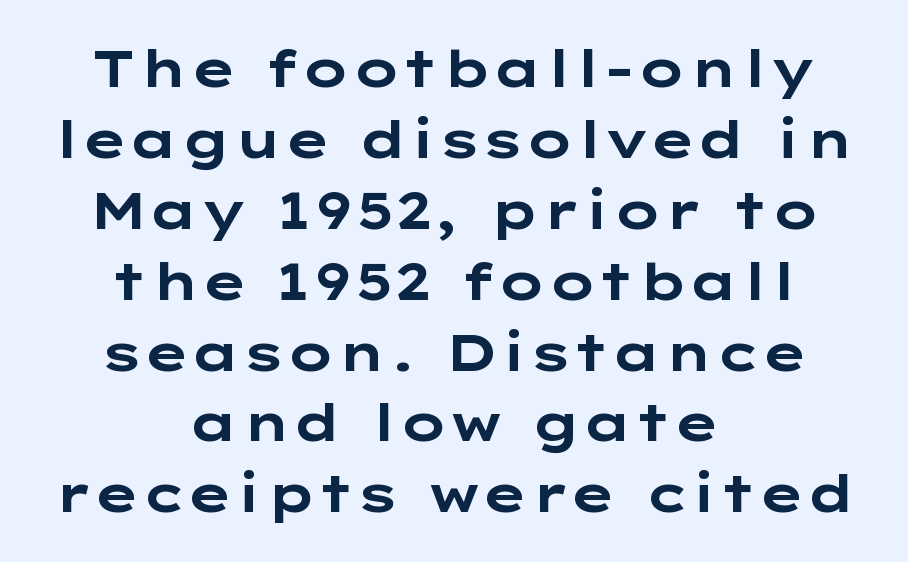
{"serif": "no", "italic": "no", "bold": "yes", "weight": "bold", "width": "wide", "stroke_contrast": "low", "x_height": "medium", "underline": "no", "align": "center", "line_spacing": "normal", "line_spacing_ratio": 1.39, "letter_spacing": "normal", "letter_spacing_em": 0.0, "glyph_px": 51}
